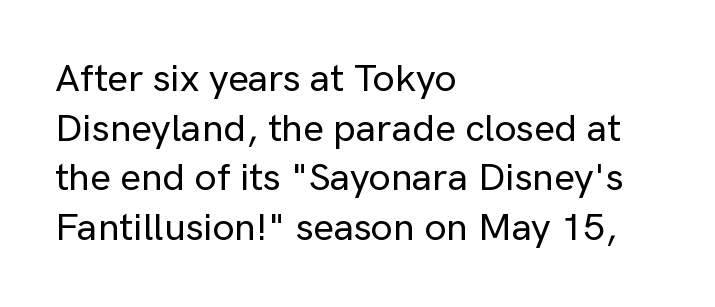
The image shows 39 px sans-serif type, upright; set left-aligned, normal line spacing (1.27x), normal letter spacing, not underlined; low stroke contrast and a medium x-height.
